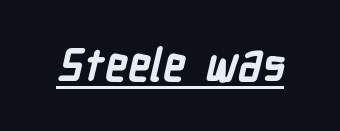
Q: Is the text bold? A: Yes.
Q: Is the typeface a serif or a sans-serif typeface? A: Sans-serif.
Q: Is the text underlined? A: Yes.
Q: Is the spacing between letters normal or unusually wide? A: Normal.
Q: Width (condensed, normal, or wide)? A: Condensed.
Q: Stroke contrast? A: Low.
Q: x-height? A: Medium.
Q: Monospaced? A: No.
